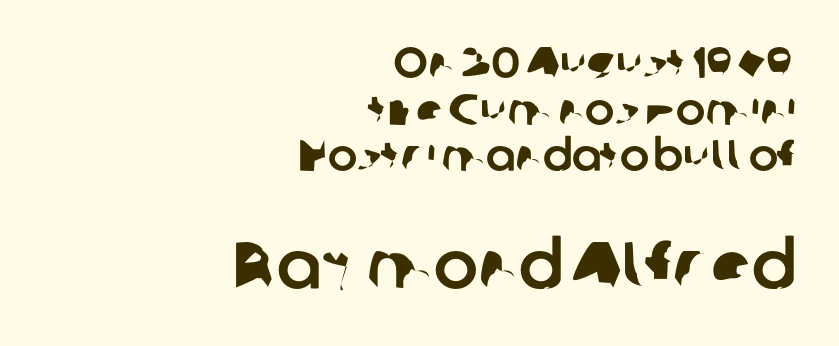
The image shows 66 px sans-serif type; set right-aligned, tight line spacing (1.06x), normal letter spacing, not underlined; the second (bottom) block is 1.5x larger; low stroke contrast and a medium x-height.
